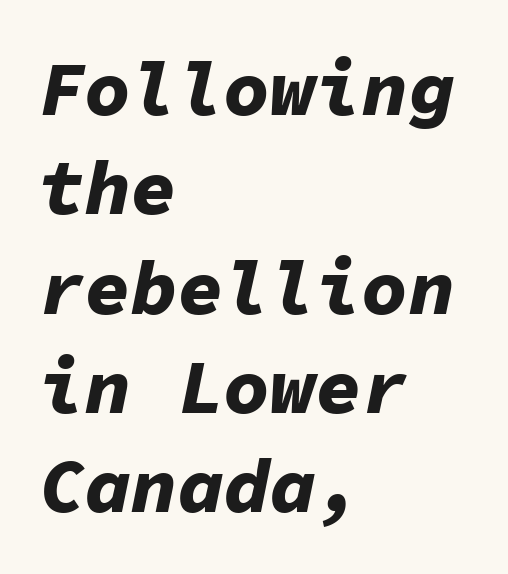
Q: Is the text bold? A: Yes.
Q: Is the text italic (slanted)? A: Yes, it leans right by about 11 degrees.
Q: Is the text underlined? A: No.
Q: How is the paragraph aligned? A: Left-aligned.
Q: Is the spacing between letters normal or unusually wide? A: Normal.
Q: Is the spacing between lines tight, normal or loose? A: Normal.
Q: Width (condensed, normal, or wide)? A: Normal.
Q: Stroke contrast? A: Low.
Q: x-height? A: Medium.
Q: Monospaced? A: Yes.
